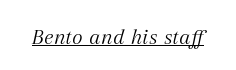
{"italic": "yes", "lean": "right", "slant_degrees": 12, "bold": "no", "underline": "yes", "letter_spacing": "normal", "letter_spacing_em": 0.0, "glyph_px": 23}
